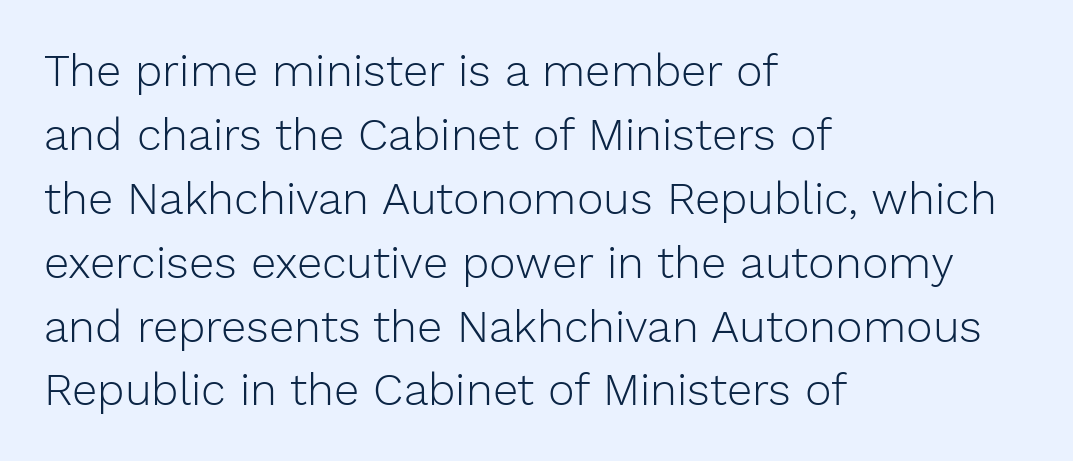
The image shows 45 px light sans-serif type, upright; set left-aligned, normal line spacing (1.42x), normal letter spacing, not underlined; low stroke contrast and a medium x-height.
